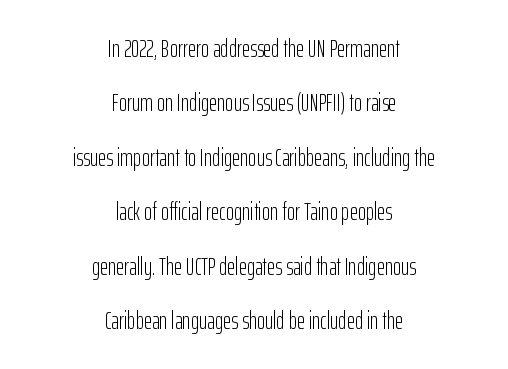
{"italic": "no", "bold": "no", "underline": "no", "align": "center", "line_spacing": "loose", "line_spacing_ratio": 2.18, "letter_spacing": "normal", "letter_spacing_em": 0.0, "glyph_px": 25}
